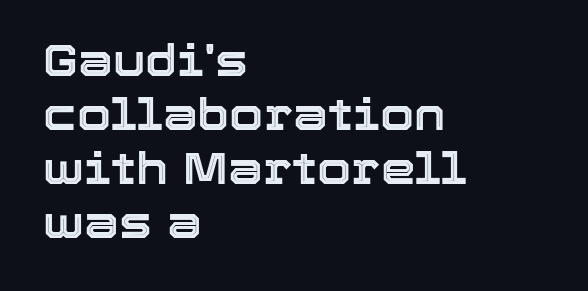
{"italic": "no", "width": "normal", "x_height": "medium", "monospaced": "no", "underline": "no", "align": "left", "line_spacing_ratio": 1.23, "letter_spacing": "normal", "letter_spacing_em": 0.0, "glyph_px": 44}
